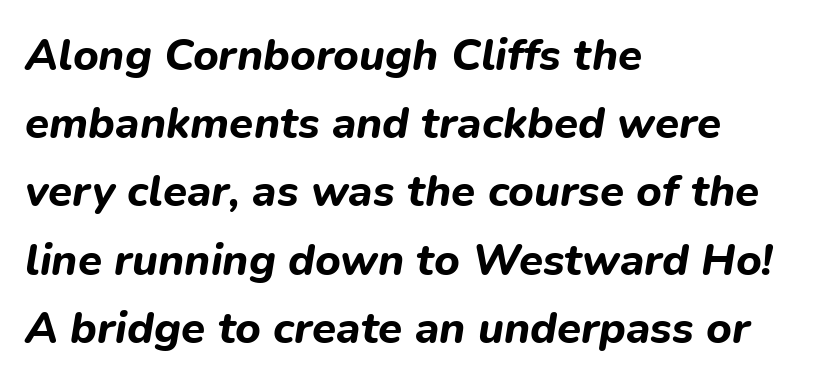
Q: Is the text bold? A: Yes.
Q: Is the text italic (slanted)? A: Yes, it leans right by about 9 degrees.
Q: Is the text underlined? A: No.
Q: How is the paragraph aligned? A: Left-aligned.
Q: Is the spacing between letters normal or unusually wide? A: Normal.
Q: Is the spacing between lines tight, normal or loose? A: Normal.
Q: Width (condensed, normal, or wide)? A: Normal.
Q: Stroke contrast? A: Low.
Q: x-height? A: Medium.
Q: Monospaced? A: No.
